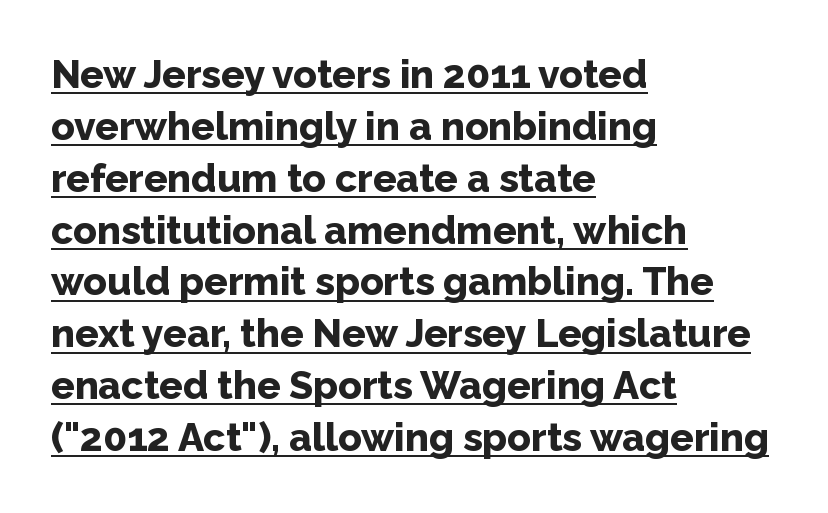
These lines keep a tight, regular rhythm from letter to letter. Proportional: the letters do not fall into vertical columns. Letterform terminals end flat and unadorned throughout the passage. These lines carry a lot of weight — the face is fully bold. Evenly set lines give the paragraph a standard silhouette. Unlike italic type, these characters show no tilt at all.
